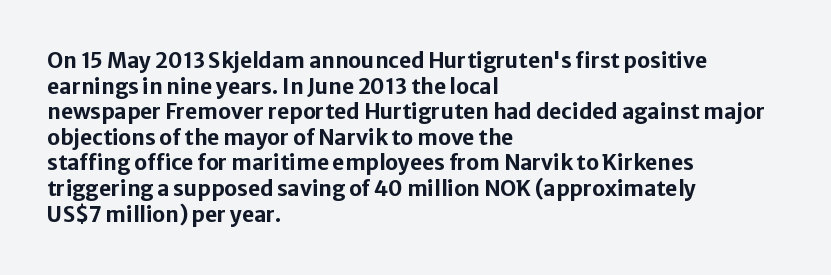
Is there any slant? The stems are plumb. The zone under the glyphs is completely vacant. Caption: bold face, heavy strokes. Each word holds together tightly as a unit, with standard inter-letter gaps. Does the copy run flush right? No — it runs flush left.
